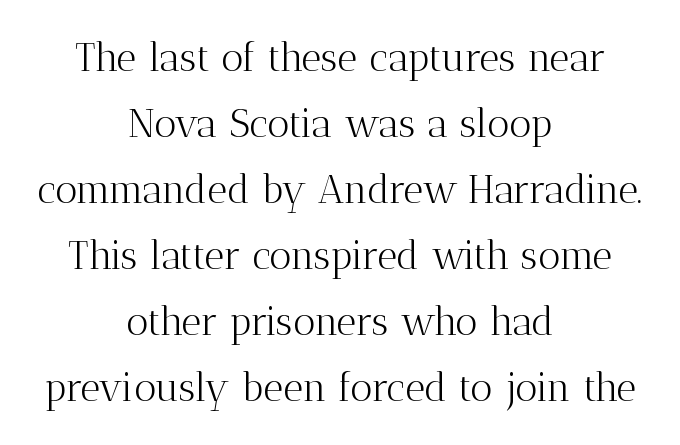
The image shows 39 px light serif type, upright; set centered, normal line spacing (1.69x), normal letter spacing, not underlined; medium stroke contrast and a medium x-height.
